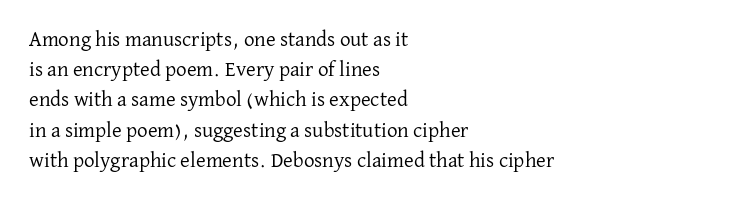
{"italic": "no", "bold": "no", "underline": "no", "align": "left", "line_spacing": "normal", "line_spacing_ratio": 1.44, "letter_spacing": "normal", "letter_spacing_em": 0.0, "glyph_px": 21}
